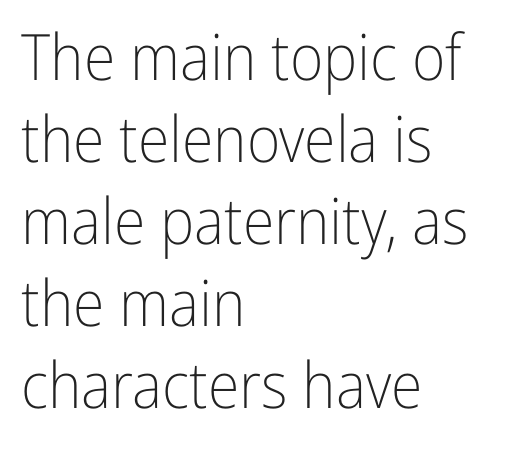
No chunkiness to these letters — they're not bold. All the whitespace from short lines collects on the right. A typesetter would call this leading conventional body-copy spacing. Spacing verdict: proportional, widths tailored to each character. Check where the strokes stop: nothing finishes them off — pure sans.
